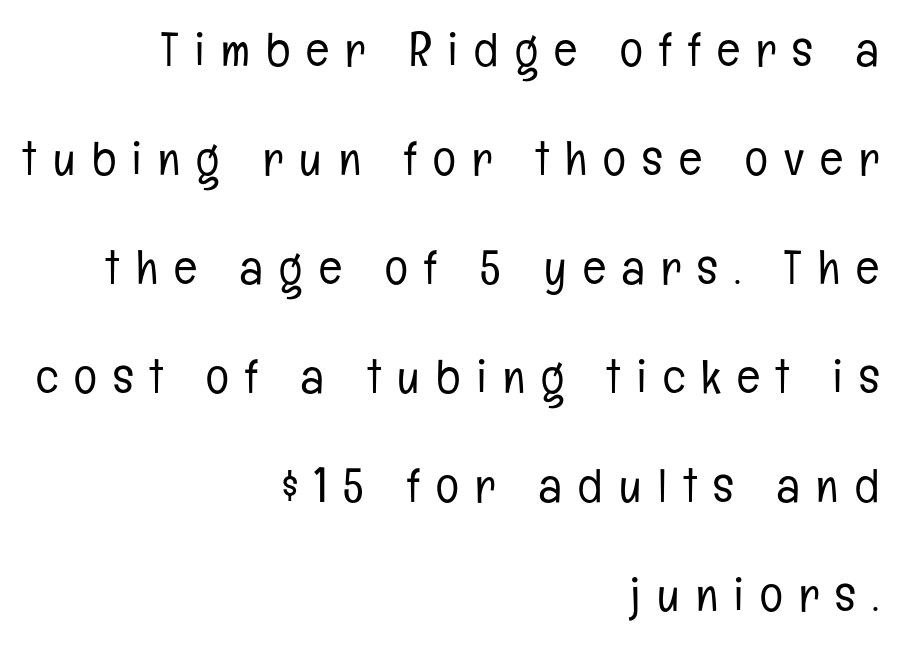
The image shows 48 px light, condensed sans-serif type, upright; set right-aligned, loose line spacing (2.27x), unusually wide letter spacing (+0.34 em), not underlined; low stroke contrast and a medium x-height.
